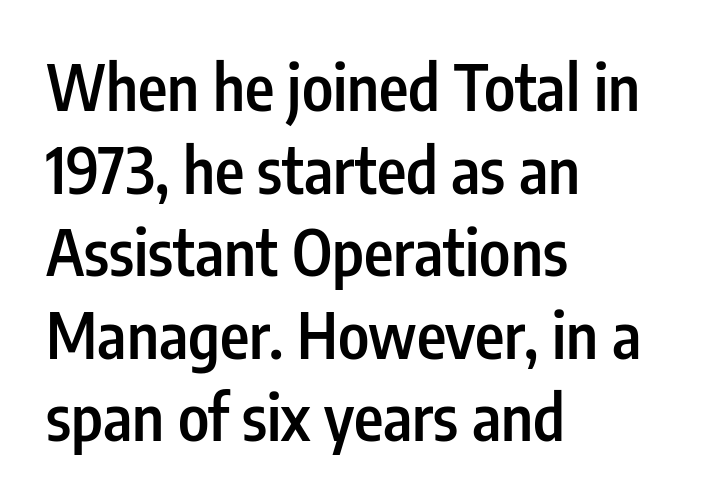
Q: Is the text bold? A: Semi-bold.
Q: Is the text italic (slanted)? A: No, it is upright.
Q: Is the typeface a serif or a sans-serif typeface? A: Sans-serif.
Q: Is the text underlined? A: No.
Q: How is the paragraph aligned? A: Left-aligned.
Q: Is the spacing between letters normal or unusually wide? A: Normal.
Q: Is the spacing between lines tight, normal or loose? A: Normal.
Q: Width (condensed, normal, or wide)? A: Condensed.
Q: Stroke contrast? A: Low.
Q: x-height? A: Medium.
Q: Monospaced? A: No.
